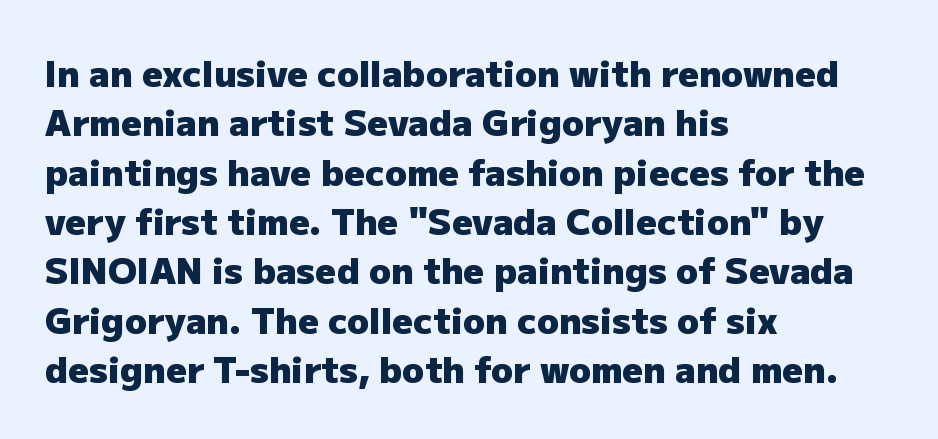
The image shows 36 px heavy sans-serif type, upright; set left-aligned, normal line spacing (1.37x), normal letter spacing, not underlined; low stroke contrast and a medium x-height.
